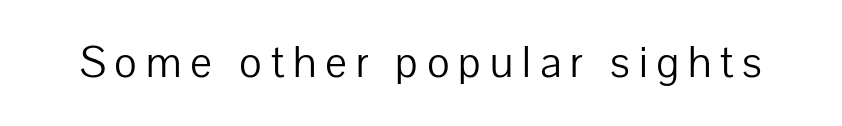
The image shows 46 px light sans-serif type, upright; set not underlined; low stroke contrast and a medium x-height.
